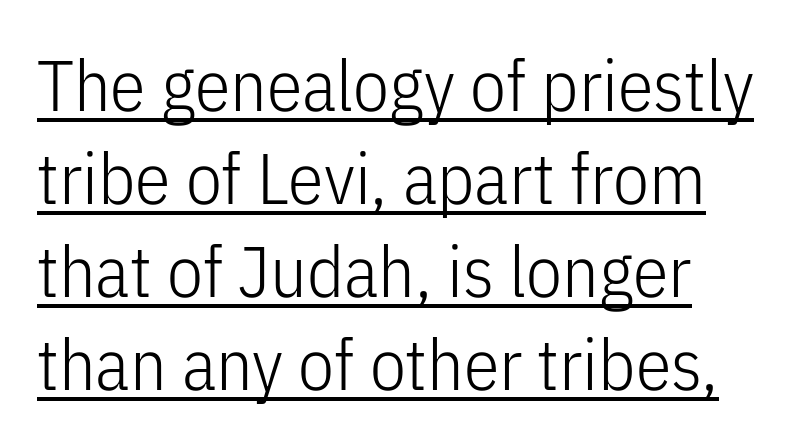
{"serif": "no", "italic": "no", "bold": "no", "weight": "light", "width": "condensed", "stroke_contrast": "low", "x_height": "medium", "monospaced": "no", "underline": "yes", "align": "left", "line_spacing": "normal", "line_spacing_ratio": 1.29, "letter_spacing": "normal", "letter_spacing_em": 0.0, "glyph_px": 72}
